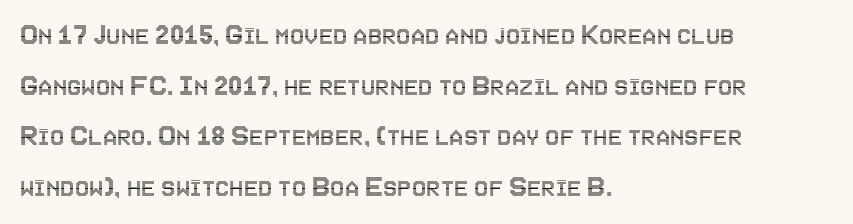
{"italic": "no", "width": "condensed", "x_height": "large", "monospaced": "no", "underline": "no", "align": "left", "line_spacing": "normal", "line_spacing_ratio": 1.58, "letter_spacing": "normal", "letter_spacing_em": 0.0, "glyph_px": 32}
